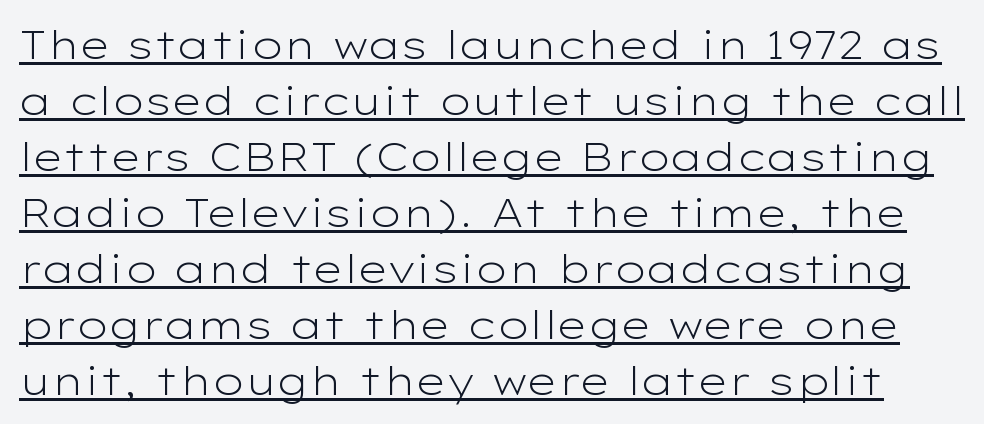
This rendering leaves character spacing at its baseline value. The font family rendered here belongs to the sans-serif group. The rendering uses the underline text-decoration. Compared with a typical body face, this is equally light or lighter still. One glance says typical: line gaps are just what's usual. Note the varied advance widths — an 'i' is clearly narrower than an 'm'.
